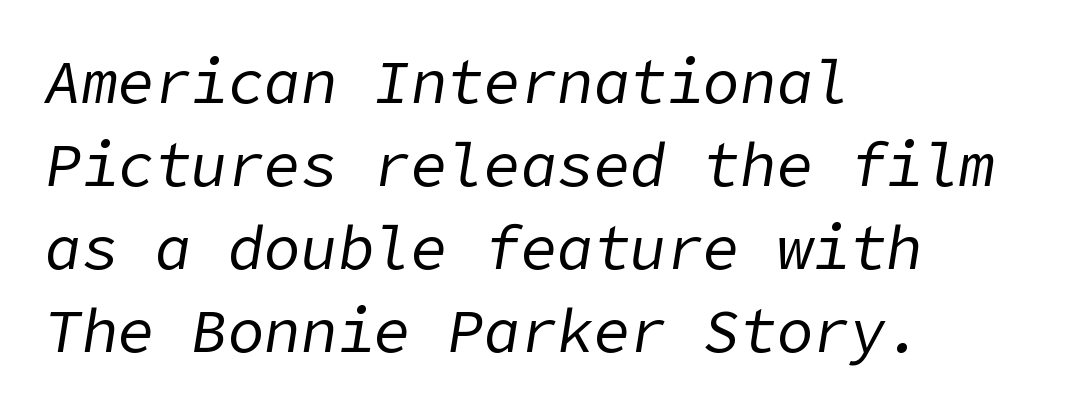
Q: Is the text bold? A: No.
Q: Is the text italic (slanted)? A: Yes, it leans right by about 9 degrees.
Q: Is the text underlined? A: No.
Q: How is the paragraph aligned? A: Left-aligned.
Q: Is the spacing between letters normal or unusually wide? A: Normal.
Q: Is the spacing between lines tight, normal or loose? A: Normal.
Q: Width (condensed, normal, or wide)? A: Normal.
Q: Stroke contrast? A: Low.
Q: x-height? A: Medium.
